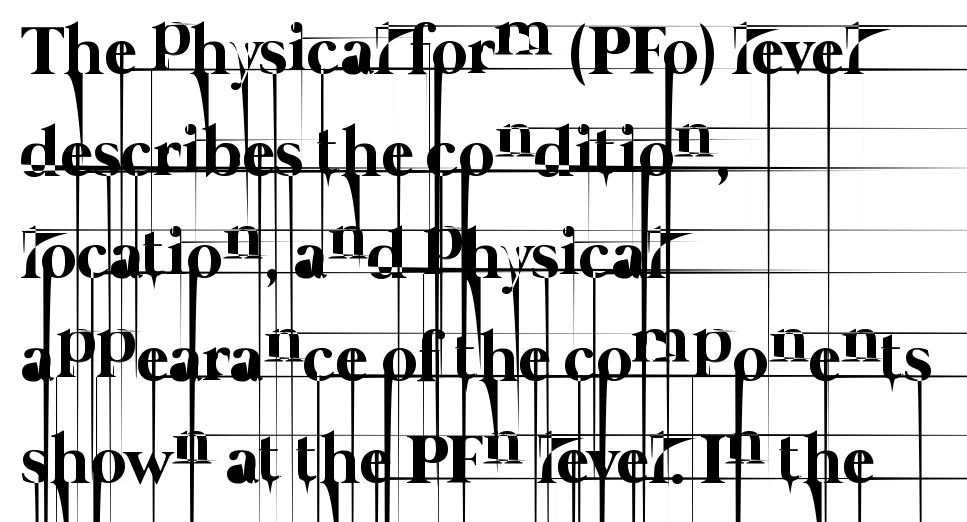
The image shows 70 px thin type; set left-aligned, normal line spacing (1.46x), normal letter spacing, not underlined; low stroke contrast and a medium x-height.
